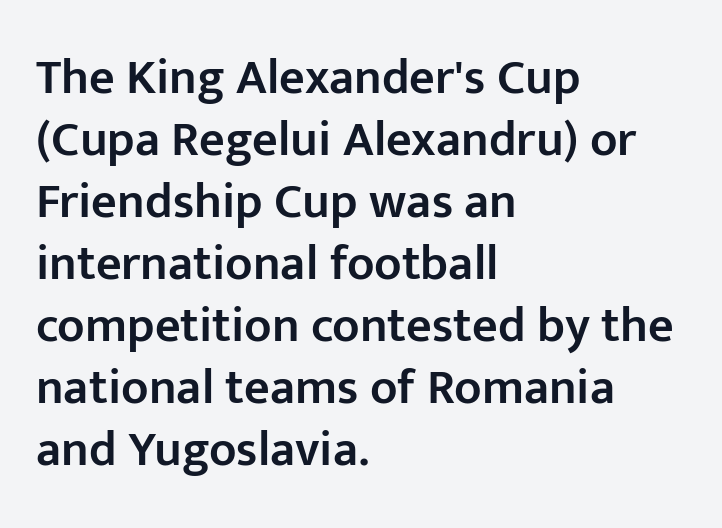
The image shows 50 px semibold sans-serif type, upright; set left-aligned, line spacing 1.24x, normal letter spacing, not underlined; low stroke contrast and a medium x-height.
